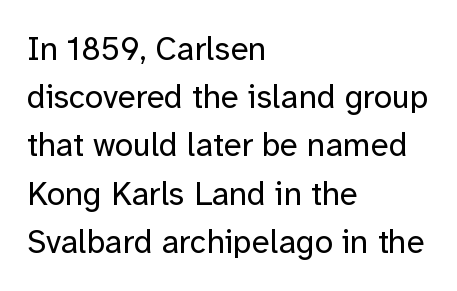
{"serif": "no", "italic": "no", "bold": "no", "weight": "regular", "width": "normal", "stroke_contrast": "low", "x_height": "medium", "monospaced": "no", "underline": "no", "align": "left", "line_spacing": "normal", "line_spacing_ratio": 1.46, "letter_spacing": "normal", "letter_spacing_em": 0.0, "glyph_px": 33}
